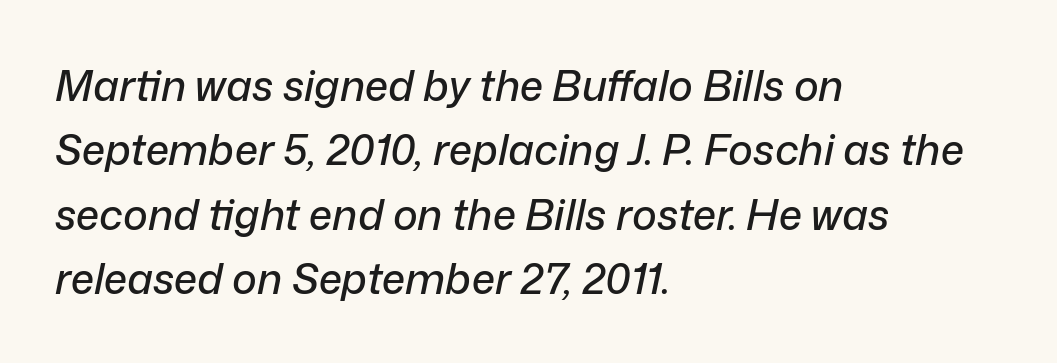
The image shows 42 px text type, italic (leaning right); set left-aligned, normal line spacing (1.53x), normal letter spacing, not underlined; low stroke contrast and a medium x-height.
